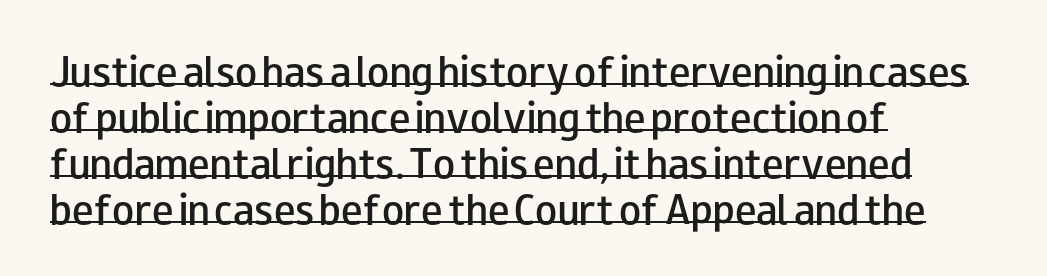
What weight is shown? A semibold, between regular and bold. A typesetter would call this leading conventional body-copy spacing. These lines are set flush left with a ragged right edge. This sample has the flowing, uneven cadence of proportional lettering. Are there feet on the stems? There aren't — it's a sans.
